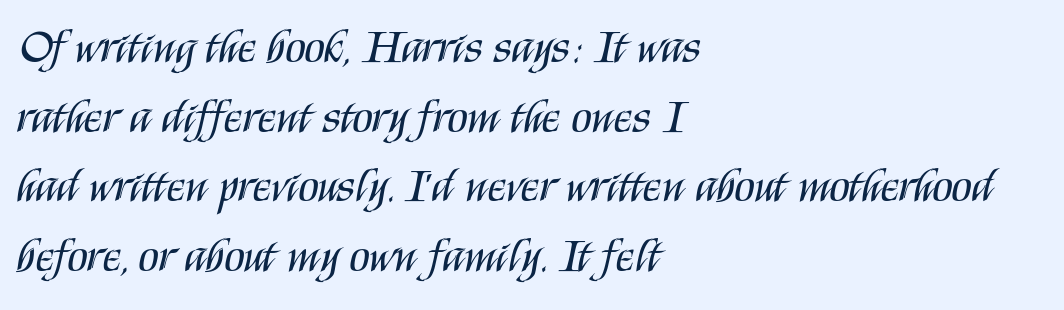
The image shows 47 px regular-weight, condensed sans-serif type; set left-aligned, normal line spacing (1.48x), normal letter spacing, not underlined; medium stroke contrast and a large x-height.
